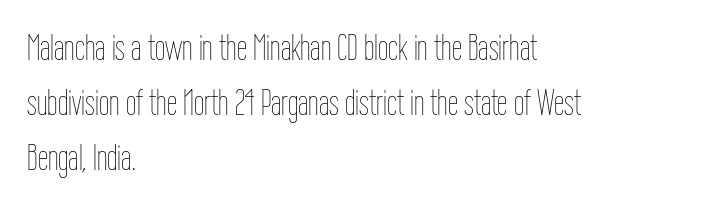
Q: Is the text bold? A: No.
Q: Is the text italic (slanted)? A: No, it is upright.
Q: Is the text underlined? A: No.
Q: How is the paragraph aligned? A: Left-aligned.
Q: Is the spacing between letters normal or unusually wide? A: Normal.
Q: Is the spacing between lines tight, normal or loose? A: Normal.
Q: Width (condensed, normal, or wide)? A: Condensed.
Q: Stroke contrast? A: Low.
Q: x-height? A: Medium.
Q: Monospaced? A: No.
